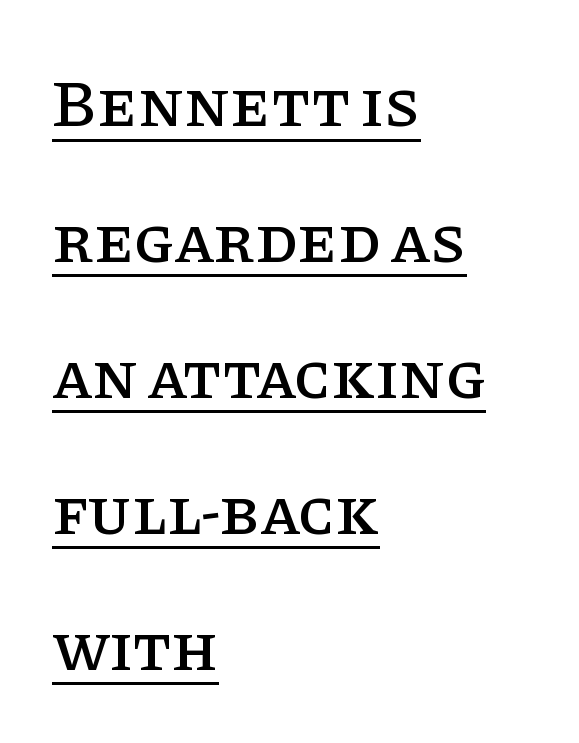
Q: Is the text italic (slanted)? A: No, it is upright.
Q: Is the typeface a serif or a sans-serif typeface? A: Serif.
Q: Is the text underlined? A: Yes.
Q: How is the paragraph aligned? A: Left-aligned.
Q: Is the spacing between letters normal or unusually wide? A: Normal.
Q: Is the spacing between lines tight, normal or loose? A: Loose.
Q: Width (condensed, normal, or wide)? A: Normal.
Q: Stroke contrast? A: Low.
Q: x-height? A: Large.
Q: Monospaced? A: No.
